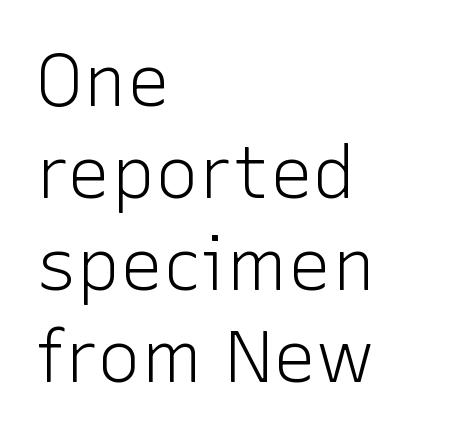
The image shows 73 px light sans-serif type, upright; set left-aligned, normal line spacing (1.26x), normal letter spacing, not underlined; low stroke contrast and a medium x-height.
